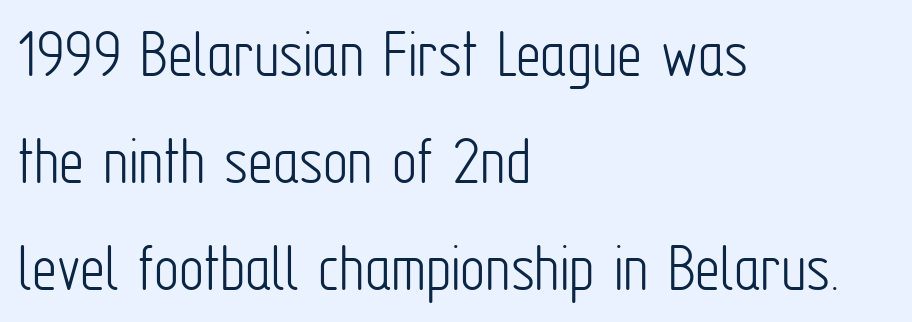
Q: Is the text bold? A: No.
Q: Is the text italic (slanted)? A: No, it is upright.
Q: Is the typeface a serif or a sans-serif typeface? A: Sans-serif.
Q: Is the text underlined? A: No.
Q: How is the paragraph aligned? A: Left-aligned.
Q: Is the spacing between letters normal or unusually wide? A: Normal.
Q: Is the spacing between lines tight, normal or loose? A: Normal.
Q: Width (condensed, normal, or wide)? A: Condensed.
Q: Stroke contrast? A: Low.
Q: x-height? A: Medium.
Q: Monospaced? A: No.
